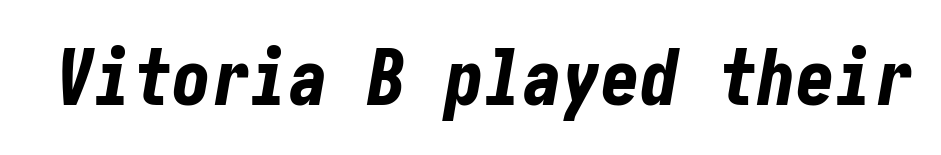
The image shows 78 px bold, condensed type, italic (leaning right); set normal letter spacing, not underlined; low stroke contrast and a medium x-height.
